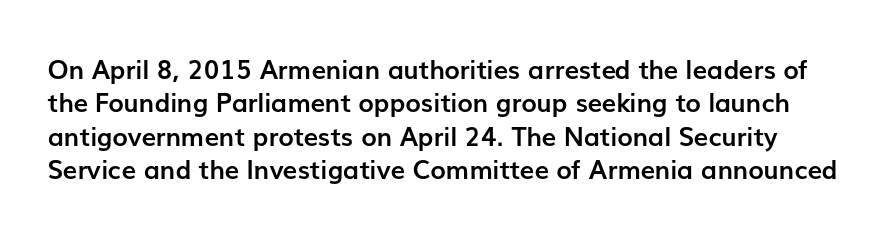
The image shows 26 px bold type, upright; set normal line spacing (1.28x), normal letter spacing, not underlined.
